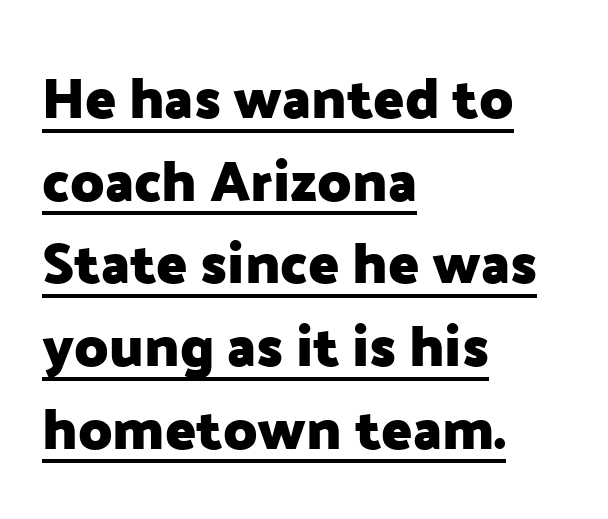
Q: Is the text bold? A: Yes.
Q: Is the text italic (slanted)? A: No, it is upright.
Q: Is the typeface a serif or a sans-serif typeface? A: Sans-serif.
Q: Is the text underlined? A: Yes.
Q: How is the paragraph aligned? A: Left-aligned.
Q: Is the spacing between letters normal or unusually wide? A: Normal.
Q: Is the spacing between lines tight, normal or loose? A: Normal.
Q: Width (condensed, normal, or wide)? A: Normal.
Q: Stroke contrast? A: Low.
Q: x-height? A: Medium.
Q: Monospaced? A: No.
